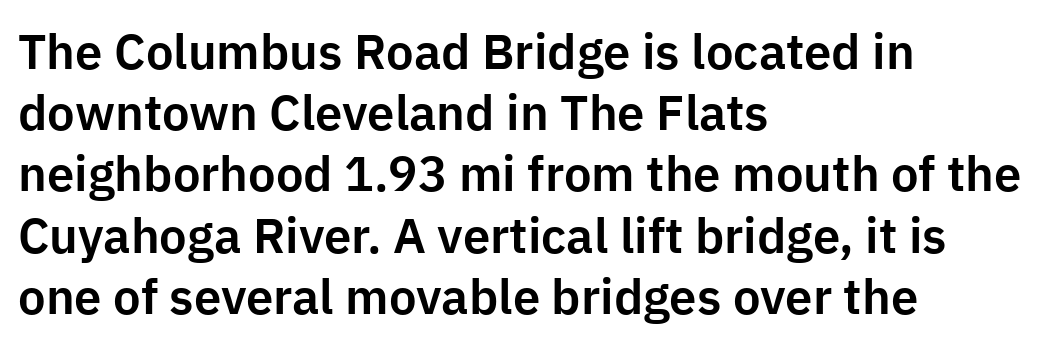
Q: Is the text italic (slanted)? A: No, it is upright.
Q: Is the typeface a serif or a sans-serif typeface? A: Sans-serif.
Q: Is the text underlined? A: No.
Q: How is the paragraph aligned? A: Left-aligned.
Q: Is the spacing between letters normal or unusually wide? A: Normal.
Q: Is the spacing between lines tight, normal or loose? A: Normal.
Q: Width (condensed, normal, or wide)? A: Normal.
Q: Stroke contrast? A: Low.
Q: x-height? A: Medium.
Q: Monospaced? A: No.
